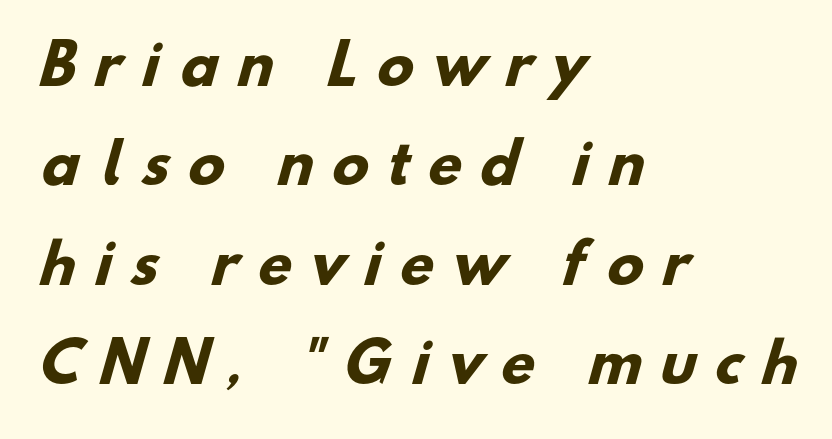
The letters advance in unequal steps, a hallmark of proportional type. Does the weight exceed regular? Yes, all the way to bold. The typesetter chose a ragged-right arrangement here. Only glyphs here, with clear space below each row.
